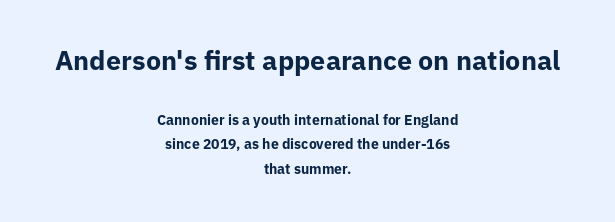
{"italic": "no", "bold": "yes", "underline": "no", "align": "center", "line_spacing_ratio": 1.75, "letter_spacing": "normal", "letter_spacing_em": 0.0, "larger_block": "first", "size_ratio": 1.93, "glyph_px": 27}
